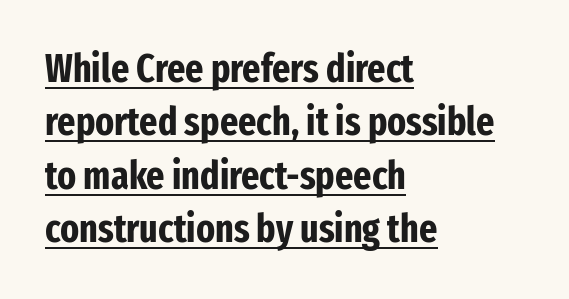
{"serif": "no", "italic": "no", "bold": "yes", "weight": "bold", "width": "condensed", "stroke_contrast": "low", "x_height": "medium", "monospaced": "no", "underline": "yes", "align": "left", "line_spacing": "normal", "line_spacing_ratio": 1.37, "letter_spacing": "normal", "letter_spacing_em": 0.0, "glyph_px": 39}
